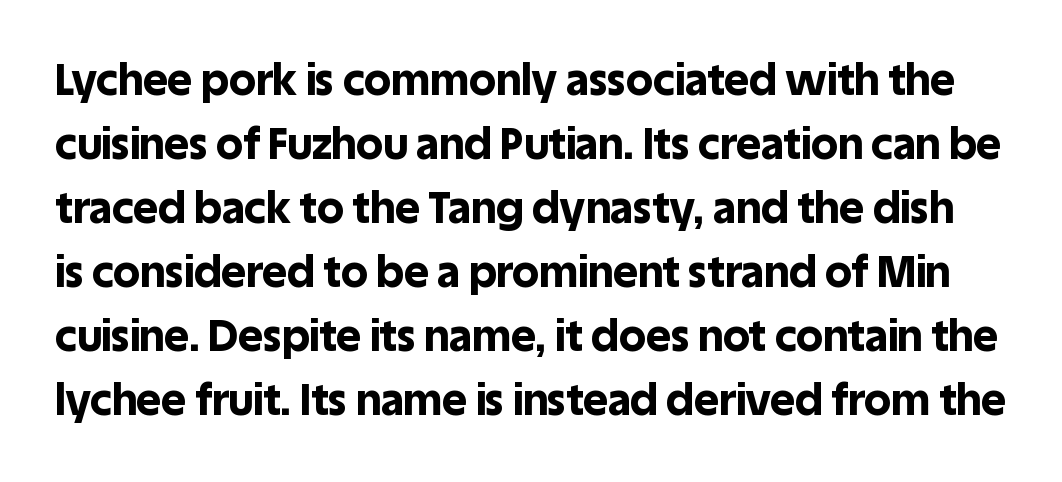
Q: Is the text bold? A: Yes.
Q: Is the text italic (slanted)? A: No, it is upright.
Q: Is the typeface a serif or a sans-serif typeface? A: Sans-serif.
Q: Is the text underlined? A: No.
Q: Is the spacing between letters normal or unusually wide? A: Normal.
Q: Is the spacing between lines tight, normal or loose? A: Normal.
Q: Width (condensed, normal, or wide)? A: Normal.
Q: x-height? A: Large.
Q: Monospaced? A: No.
